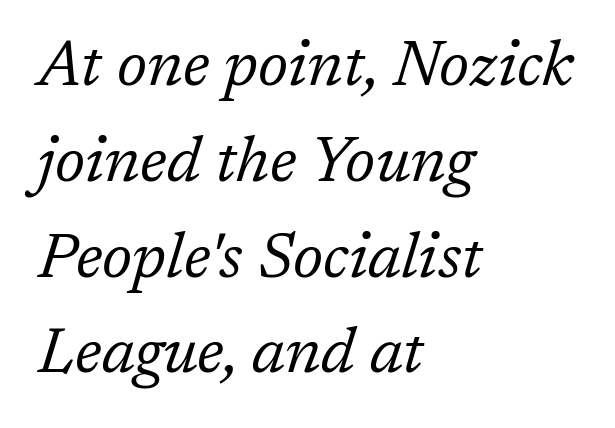
The image shows 63 px regular-weight serif type, italic (leaning right); set left-aligned, normal line spacing (1.52x), normal letter spacing, not underlined; low stroke contrast and a medium x-height.
